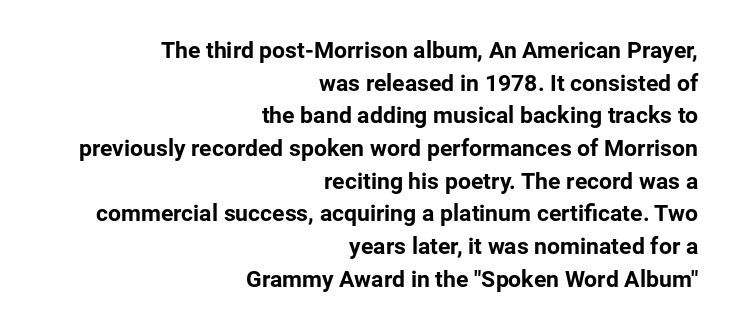
Q: Is the text bold? A: Yes.
Q: Is the text italic (slanted)? A: No, it is upright.
Q: Is the text underlined? A: No.
Q: How is the paragraph aligned? A: Right-aligned.
Q: Is the spacing between letters normal or unusually wide? A: Normal.
Q: Is the spacing between lines tight, normal or loose? A: Normal.
